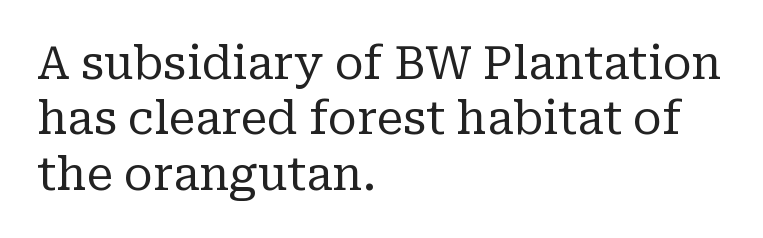
Q: Is the text bold? A: No.
Q: Is the text italic (slanted)? A: No, it is upright.
Q: Is the typeface a serif or a sans-serif typeface? A: Serif.
Q: Is the text underlined? A: No.
Q: How is the paragraph aligned? A: Left-aligned.
Q: Is the spacing between letters normal or unusually wide? A: Normal.
Q: Width (condensed, normal, or wide)? A: Normal.
Q: Stroke contrast? A: Low.
Q: x-height? A: Medium.
Q: Monospaced? A: No.
